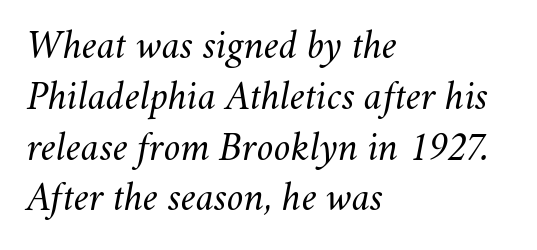
{"italic": "yes", "lean": "right", "slant_degrees": 11, "bold": "no", "weight": "light", "width": "normal", "stroke_contrast": "medium", "x_height": "small", "monospaced": "no", "underline": "no", "align": "left", "line_spacing_ratio": 1.21, "letter_spacing": "normal", "letter_spacing_em": 0.0, "glyph_px": 42}
